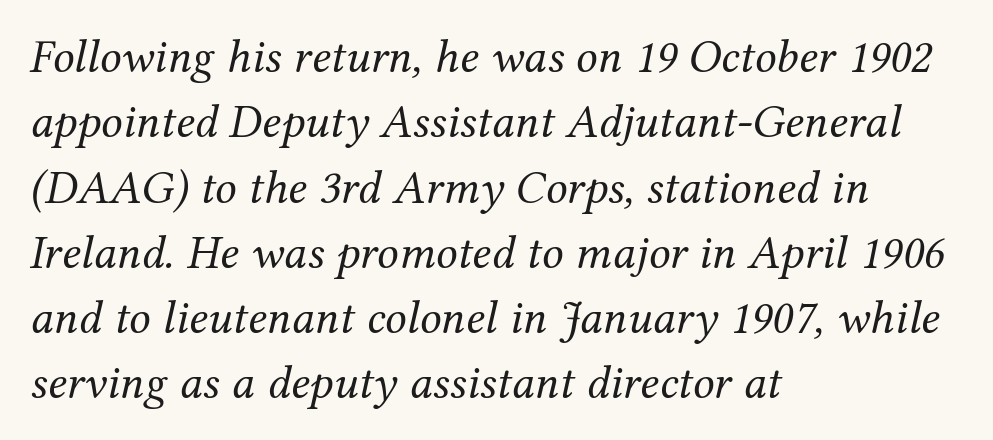
Heaviness? Minimal to ordinary, like unemphasized prose. The rows are spaced the way most documents space them. Between one letter and the next there's only the usual sliver of space. A bare baseline throughout the passage.
